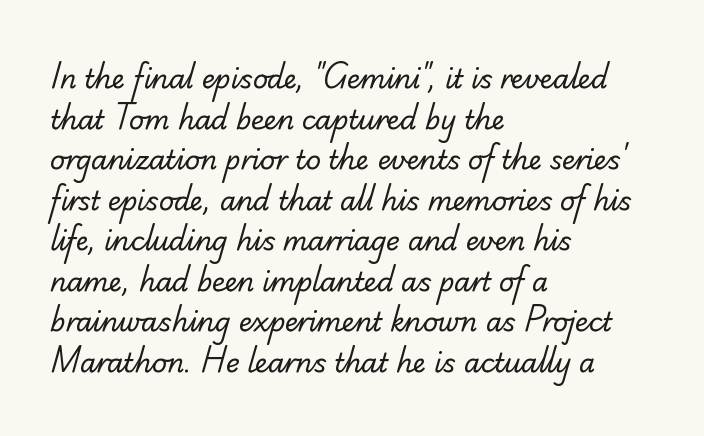
The image shows 26 px text type; set left-aligned, normal line spacing (1.56x), normal letter spacing, not underlined.
